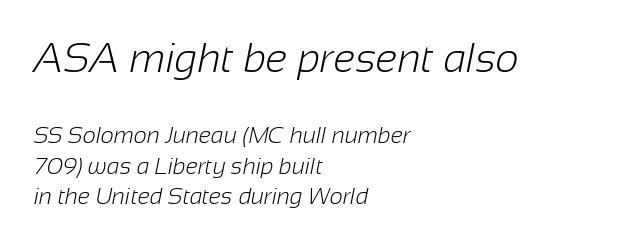
Q: Is the text bold? A: No.
Q: Is the typeface a serif or a sans-serif typeface? A: Sans-serif.
Q: Is the text underlined? A: No.
Q: How is the paragraph aligned? A: Left-aligned.
Q: Is the spacing between letters normal or unusually wide? A: Normal.
Q: Is the spacing between lines tight, normal or loose? A: Normal.
Q: Which block of text is set in a larger size, the first (top) or the second (bottom)? A: The first (top) one.
Q: Width (condensed, normal, or wide)? A: Normal.
Q: Stroke contrast? A: Low.
Q: x-height? A: Medium.
Q: Monospaced? A: No.
